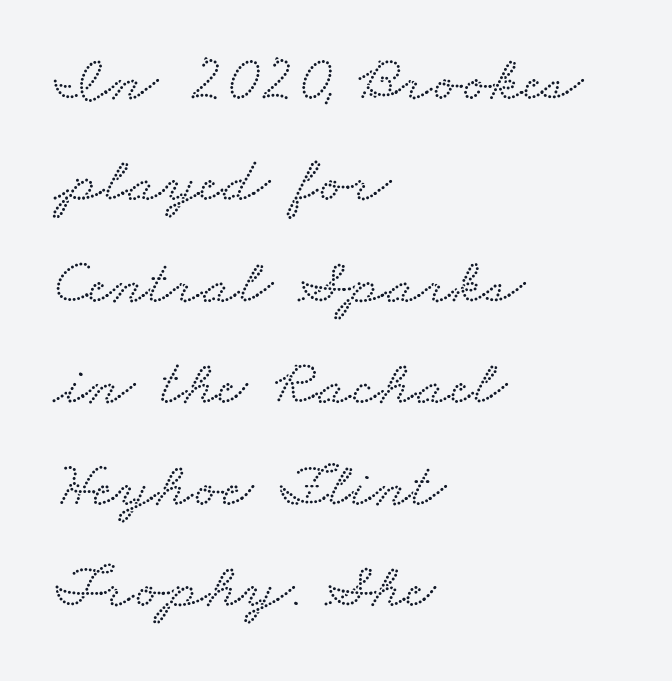
Unlike a clean sans, this face finishes its strokes with serifs. What's the leading like? Ordinary, nothing unusual. In CSS terms this would be text-align: left. Standard letterfit; no display-style spreading of the glyphs. The baseline area is clear.
